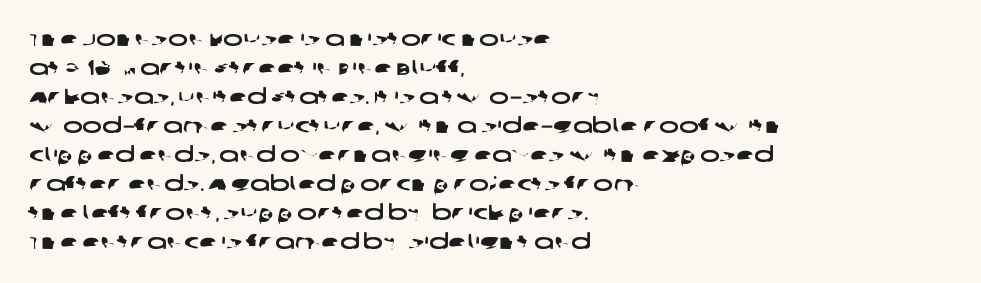
The image shows 21 px text type; set left-aligned, normal line spacing (1.38x), normal letter spacing, not underlined.
